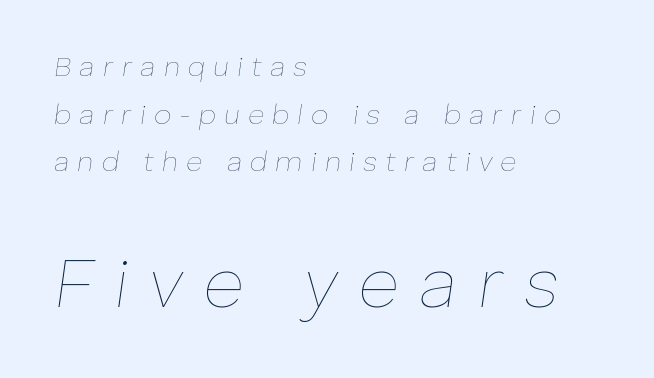
{"italic": "yes", "lean": "right", "slant_degrees": 8, "bold": "no", "weight": "thin", "width": "normal", "stroke_contrast": "low", "x_height": "medium", "monospaced": "no", "underline": "no", "align": "left", "line_spacing": "normal", "line_spacing_ratio": 1.7, "letter_spacing": "wide", "letter_spacing_em": 0.29, "larger_block": "second", "size_ratio": 2.5, "glyph_px": 70}
